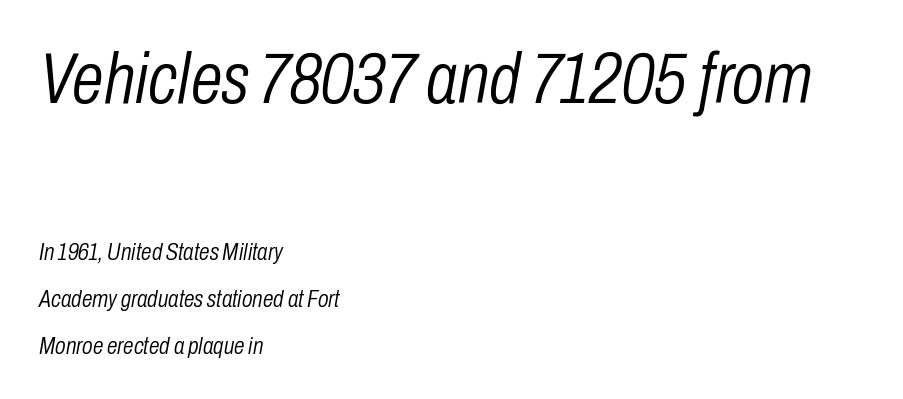
{"italic": "yes", "lean": "right", "slant_degrees": 10, "bold": "no", "weight": "light", "width": "condensed", "stroke_contrast": "low", "x_height": "medium", "monospaced": "no", "underline": "no", "align": "left", "line_spacing": "loose", "line_spacing_ratio": 1.96, "letter_spacing": "normal", "letter_spacing_em": 0.0, "larger_block": "first", "size_ratio": 3.0, "glyph_px": 72}
